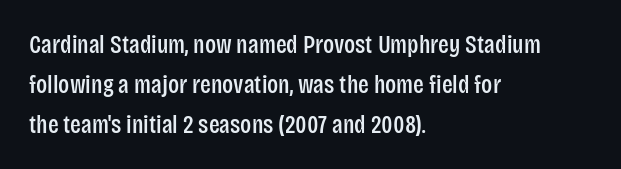
The lines are quadded left. Italic? Not at all — the glyphs are vertical. Interline gaps are of average width in this sample. Each row of text sits above clean, open space. These lines keep a tight, regular rhythm from letter to letter.
